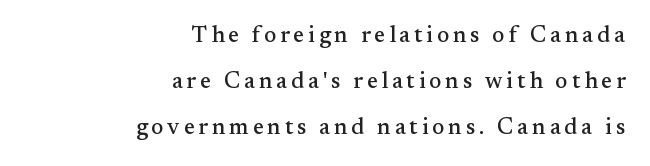
Q: Is the text italic (slanted)? A: No, it is upright.
Q: Is the text underlined? A: No.
Q: How is the paragraph aligned? A: Right-aligned.
Q: Is the spacing between lines tight, normal or loose? A: Loose.
